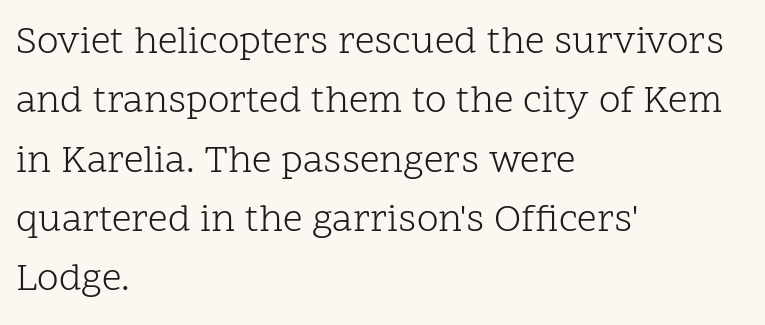
The image shows 39 px light serif type, upright; set left-aligned, normal line spacing (1.52x), normal letter spacing, not underlined; low stroke contrast and a medium x-height.
